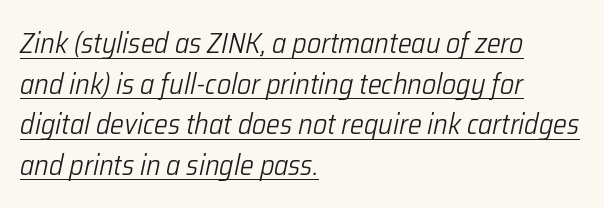
{"italic": "yes", "lean": "right", "slant_degrees": 12, "bold": "no", "weight": "light", "width": "condensed", "stroke_contrast": "low", "x_height": "medium", "monospaced": "no", "underline": "yes", "align": "left", "line_spacing": "normal", "line_spacing_ratio": 1.4, "letter_spacing": "normal", "letter_spacing_em": 0.0, "glyph_px": 29}
